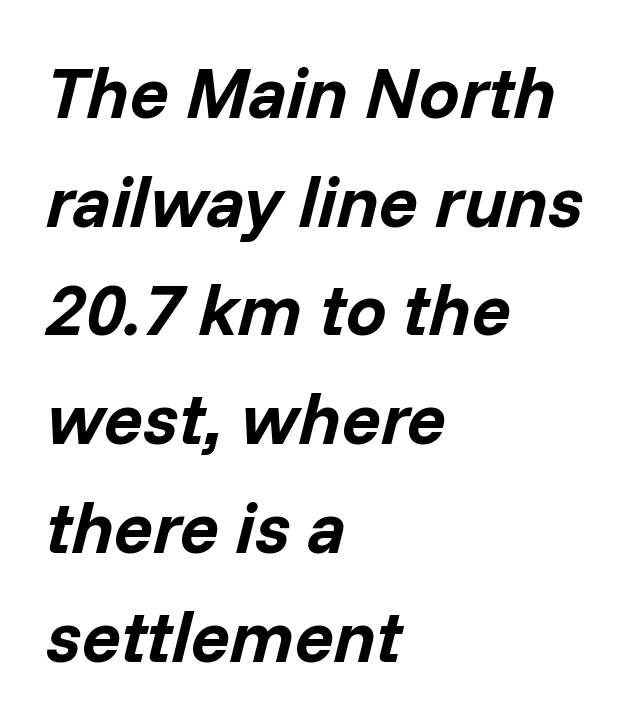
Q: Is the text bold? A: Yes.
Q: Is the text italic (slanted)? A: Yes, it leans right by about 14 degrees.
Q: Is the text underlined? A: No.
Q: How is the paragraph aligned? A: Left-aligned.
Q: Is the spacing between letters normal or unusually wide? A: Normal.
Q: Is the spacing between lines tight, normal or loose? A: Normal.
Q: Width (condensed, normal, or wide)? A: Normal.
Q: Stroke contrast? A: Low.
Q: x-height? A: Medium.
Q: Monospaced? A: No.
